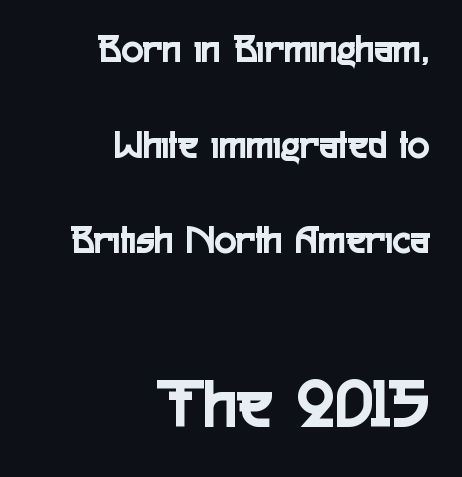
The image shows 72 px condensed sans-serif type, upright; set right-aligned, loose line spacing (2.33x), normal letter spacing, not underlined; the second (bottom) block is 1.76x larger; a medium x-height.
